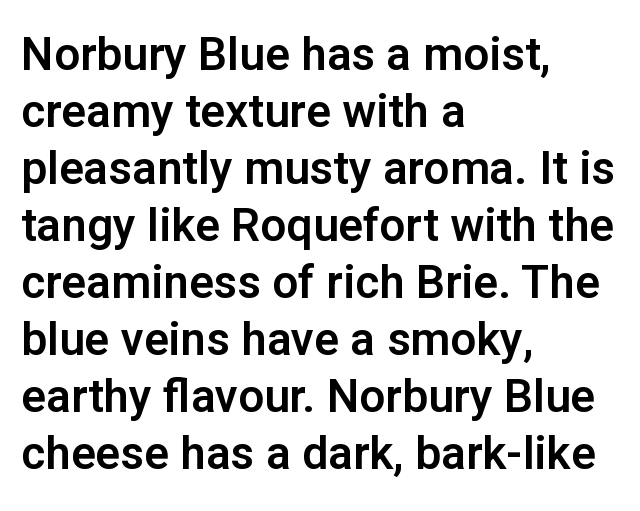
The image shows 46 px sans-serif type, upright; set left-aligned, line spacing 1.24x, normal letter spacing, not underlined; low stroke contrast and a medium x-height.
